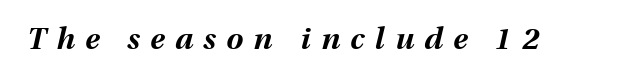
Q: Is the text bold? A: Yes.
Q: Is the text italic (slanted)? A: Yes, it leans right by about 13 degrees.
Q: Is the text underlined? A: No.
Q: Is the spacing between letters normal or unusually wide? A: Unusually wide.
Q: Width (condensed, normal, or wide)? A: Normal.
Q: Stroke contrast? A: Medium.
Q: x-height? A: Medium.
Q: Monospaced? A: No.
